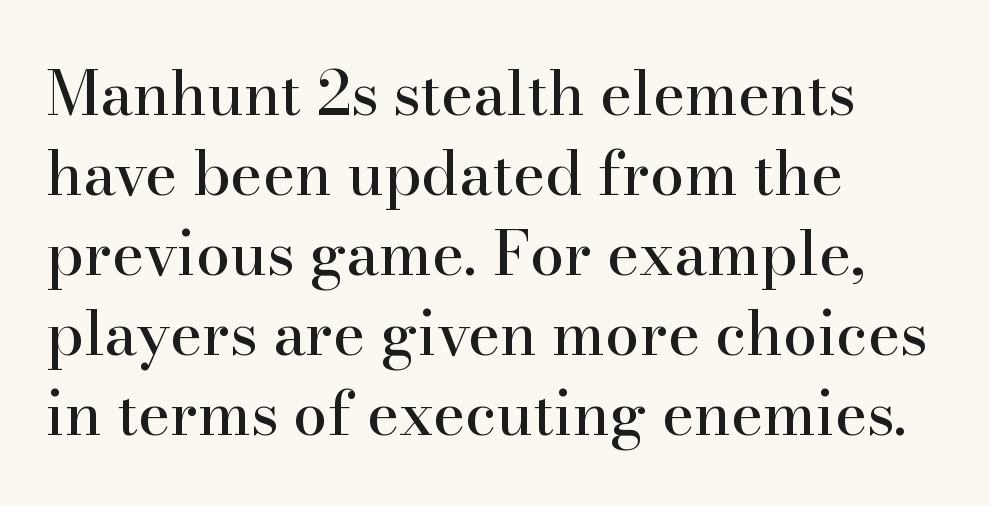
Q: Is the text italic (slanted)? A: No, it is upright.
Q: Is the typeface a serif or a sans-serif typeface? A: Serif.
Q: Is the text underlined? A: No.
Q: How is the paragraph aligned? A: Left-aligned.
Q: Is the spacing between letters normal or unusually wide? A: Normal.
Q: Is the spacing between lines tight, normal or loose? A: Normal.
Q: Width (condensed, normal, or wide)? A: Normal.
Q: Stroke contrast? A: High.
Q: x-height? A: Small.
Q: Monospaced? A: No.
